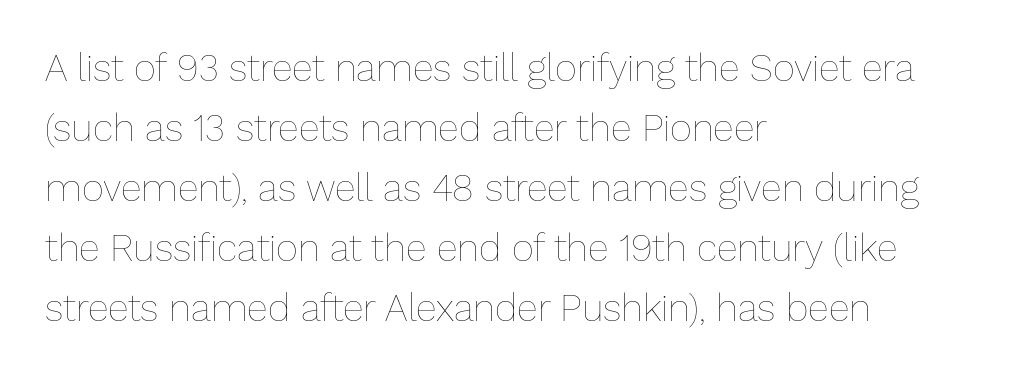
{"italic": "no", "bold": "no", "weight": "thin", "width": "normal", "stroke_contrast": "low", "x_height": "medium", "monospaced": "no", "underline": "no", "align": "left", "line_spacing": "normal", "line_spacing_ratio": 1.58, "letter_spacing": "normal", "letter_spacing_em": 0.0, "glyph_px": 38}
